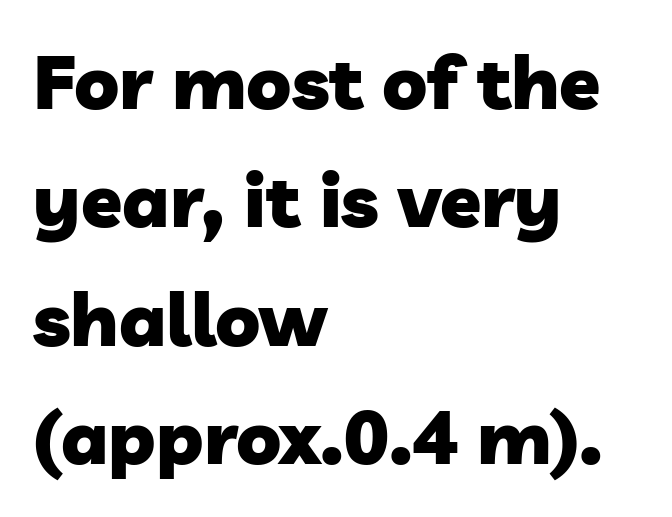
The image shows 75 px heavy sans-serif type; set left-aligned, normal line spacing (1.58x), normal letter spacing, not underlined; low stroke contrast and a medium x-height.
